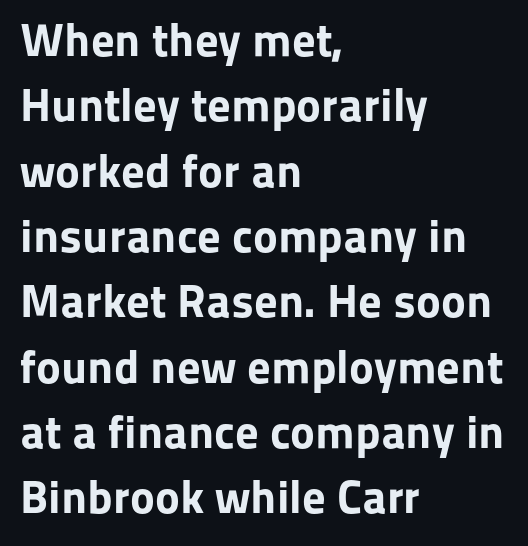
Each glyph is drawn with heavy, bold strokes. Normally led — the rows are evenly, conventionally spaced. Short and long lines alike share a common starting point at left. The foot of each line stays bare and open. These lines are composed in type without serifs. This sample uses an upright cut, with every glyph sitting square on the baseline.
